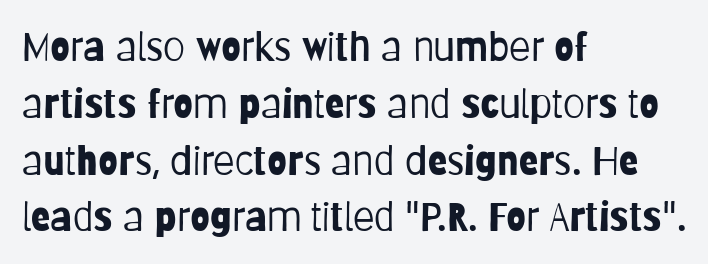
The image shows 40 px light, condensed sans-serif type, upright; set left-aligned, normal line spacing (1.42x), normal letter spacing, not underlined; low stroke contrast and a large x-height.
